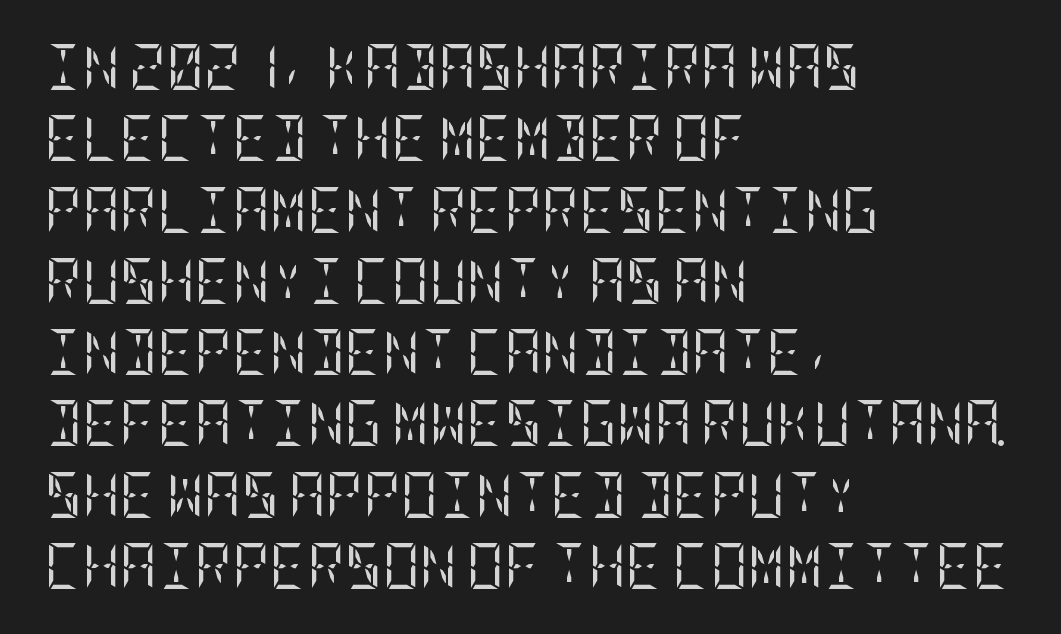
The space between consecutive lines is moderate. Left-aligned paragraph, ragged on the right. The passage shown is not underscored anywhere. The font's upright variant was chosen for this text.
